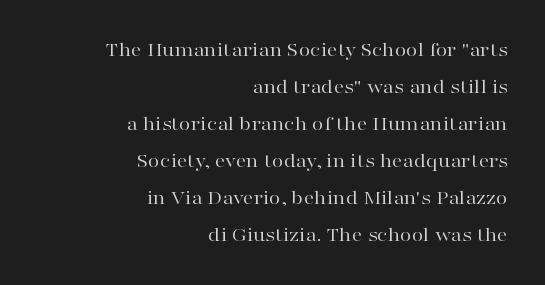
The image shows 21 px text type, upright; set right-aligned, line spacing 1.76x, normal letter spacing, not underlined.
